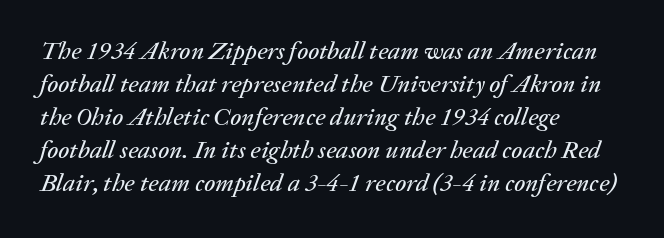
The axis of the letterforms is tilted away from vertical. Short note: letters normally spaced. The rendering anchors every line to the left-hand side. A normal amount of white space separates one row of letters from the next. Underlining? Definitely not there.
